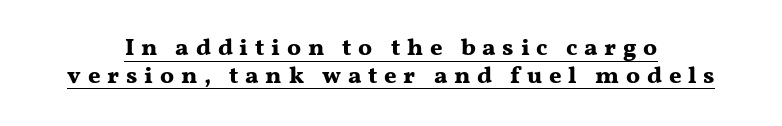
{"italic": "no", "bold": "yes", "underline": "yes", "line_spacing_ratio": 1.16, "letter_spacing": "wide", "letter_spacing_em": 0.28, "glyph_px": 24}
